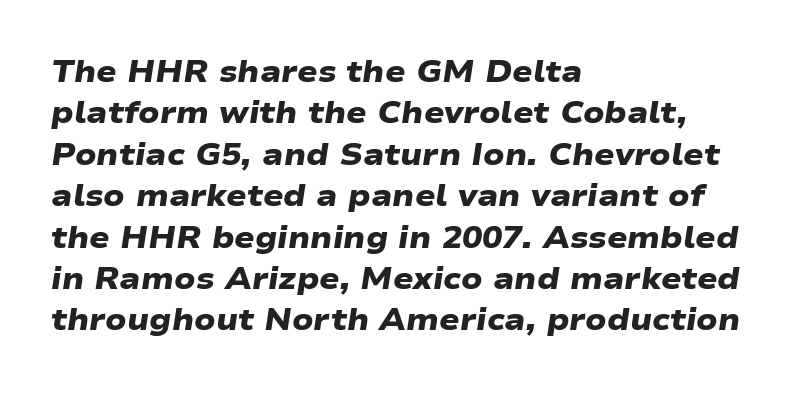
Q: Is the text bold? A: Yes.
Q: Is the typeface a serif or a sans-serif typeface? A: Sans-serif.
Q: Is the text underlined? A: No.
Q: How is the paragraph aligned? A: Left-aligned.
Q: Is the spacing between letters normal or unusually wide? A: Normal.
Q: Is the spacing between lines tight, normal or loose? A: Normal.
Q: Width (condensed, normal, or wide)? A: Wide.
Q: Stroke contrast? A: Low.
Q: x-height? A: Medium.
Q: Monospaced? A: No.
